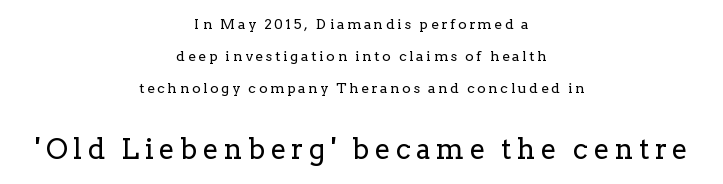
Q: Is the text bold? A: No.
Q: Is the text italic (slanted)? A: No, it is upright.
Q: Is the typeface a serif or a sans-serif typeface? A: Serif.
Q: Is the text underlined? A: No.
Q: How is the paragraph aligned? A: Centered.
Q: Is the spacing between letters normal or unusually wide? A: Unusually wide.
Q: Is the spacing between lines tight, normal or loose? A: Loose.
Q: Which block of text is set in a larger size, the first (top) or the second (bottom)? A: The second (bottom) one.
Q: Width (condensed, normal, or wide)? A: Normal.
Q: Stroke contrast? A: Low.
Q: x-height? A: Medium.
Q: Monospaced? A: No.
